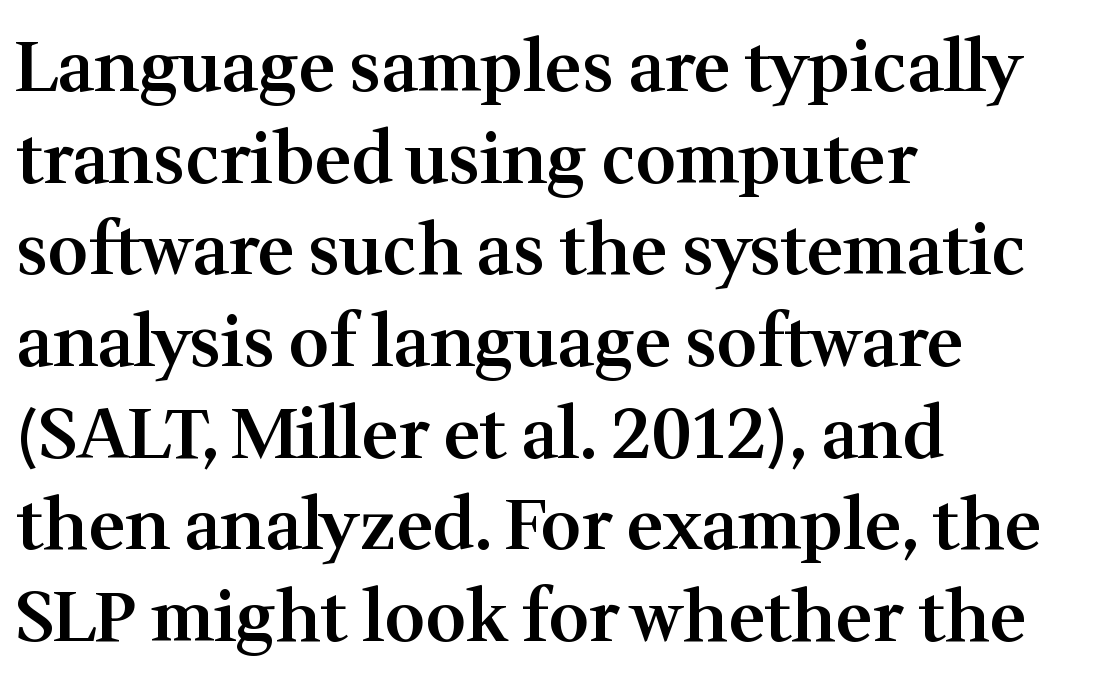
{"serif": "yes", "italic": "no", "bold": "semi", "weight": "semibold", "width": "normal", "stroke_contrast": "medium", "x_height": "medium", "monospaced": "no", "underline": "no", "align": "left", "line_spacing": "normal", "line_spacing_ratio": 1.31, "letter_spacing": "normal", "letter_spacing_em": 0.0, "glyph_px": 70}
